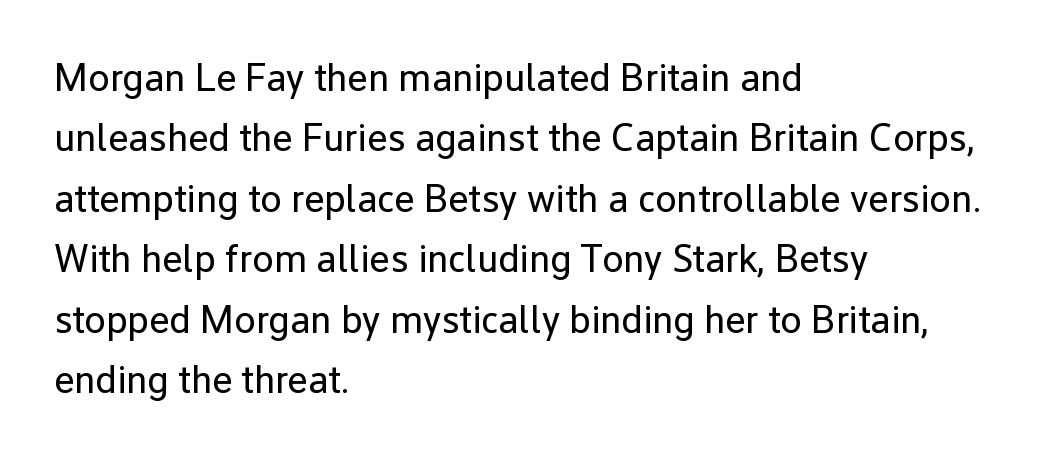
The space between consecutive lines is moderate. Serif or sans? Sans — the stroke terminals are bare. Stems here are at most as thick as an everyday book face. The foot of each line stays bare and open.
